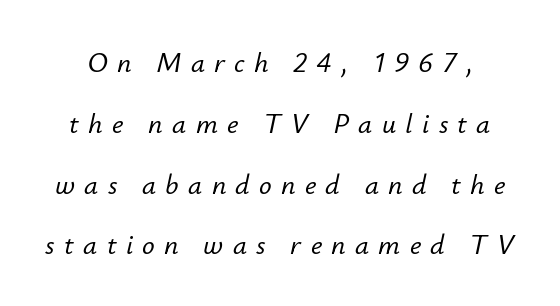
Q: Is the text italic (slanted)? A: Yes, it leans right by about 12 degrees.
Q: Is the text underlined? A: No.
Q: Is the spacing between letters normal or unusually wide? A: Unusually wide.
Q: Is the spacing between lines tight, normal or loose? A: Loose.
Q: Width (condensed, normal, or wide)? A: Normal.
Q: Stroke contrast? A: Low.
Q: x-height? A: Small.
Q: Monospaced? A: No.
